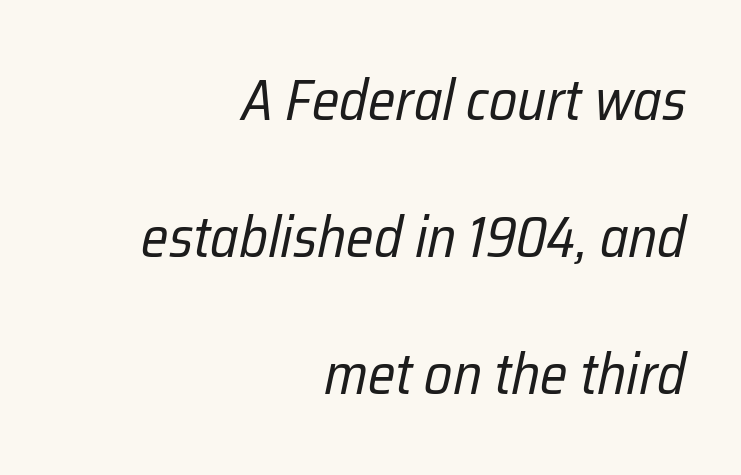
The image shows 57 px regular-weight, condensed type, italic (leaning right); set right-aligned, loose line spacing (2.4x), normal letter spacing, not underlined; low stroke contrast and a medium x-height.
